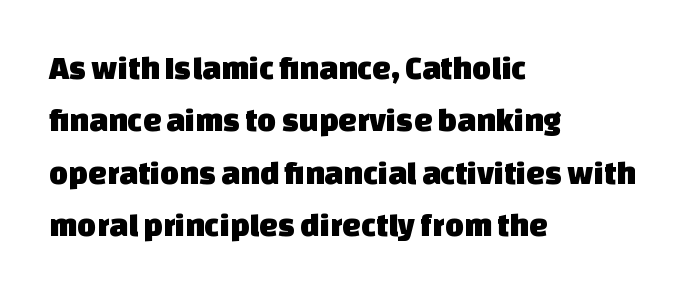
The image shows 33 px sans-serif type; set left-aligned, normal line spacing (1.59x), normal letter spacing, not underlined; low stroke contrast and a large x-height.
